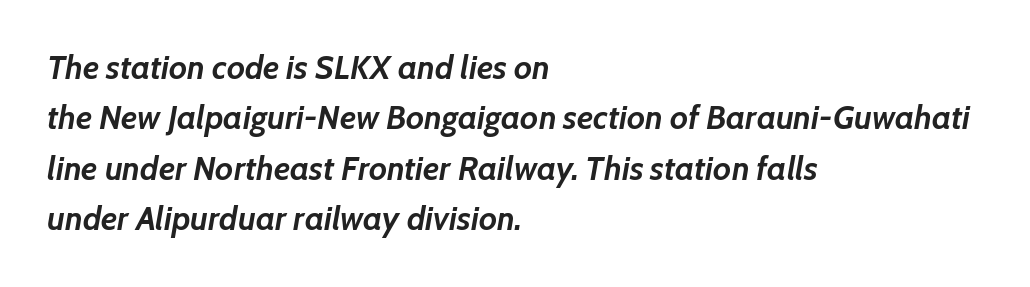
The image shows 33 px semibold type, italic (leaning right); set left-aligned, normal line spacing (1.53x), normal letter spacing, not underlined; low stroke contrast and a medium x-height.
